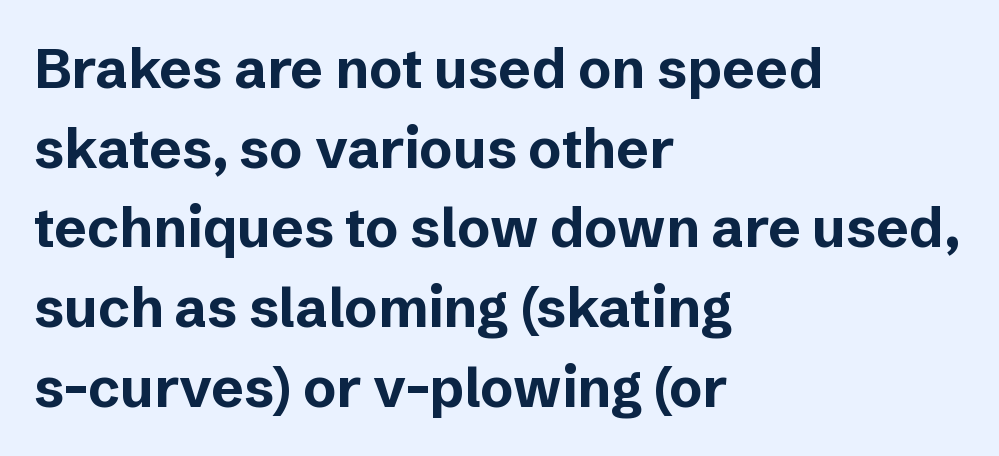
The characters look thick and weighty, a clear bold. Each letter keeps its own natural width here, so spacing adapts to shape. Style check: upright. Left-aligned paragraph, ragged on the right.
